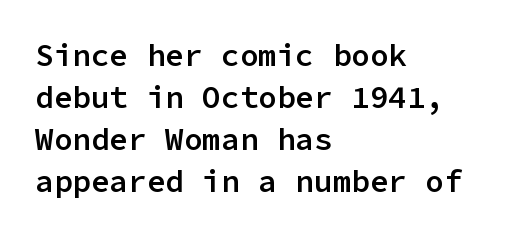
{"serif": "no", "italic": "no", "bold": "semi", "weight": "semibold", "width": "normal", "stroke_contrast": "low", "x_height": "medium", "monospaced": "yes", "underline": "no", "align": "left", "line_spacing": "normal", "line_spacing_ratio": 1.35, "letter_spacing": "normal", "letter_spacing_em": 0.0, "glyph_px": 31}
